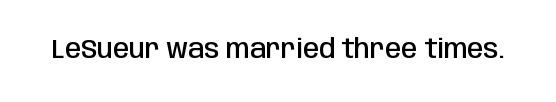
Q: Is the text bold? A: Semi-bold.
Q: Is the text italic (slanted)? A: No, it is upright.
Q: Is the text underlined? A: No.
Q: Is the spacing between letters normal or unusually wide? A: Normal.
